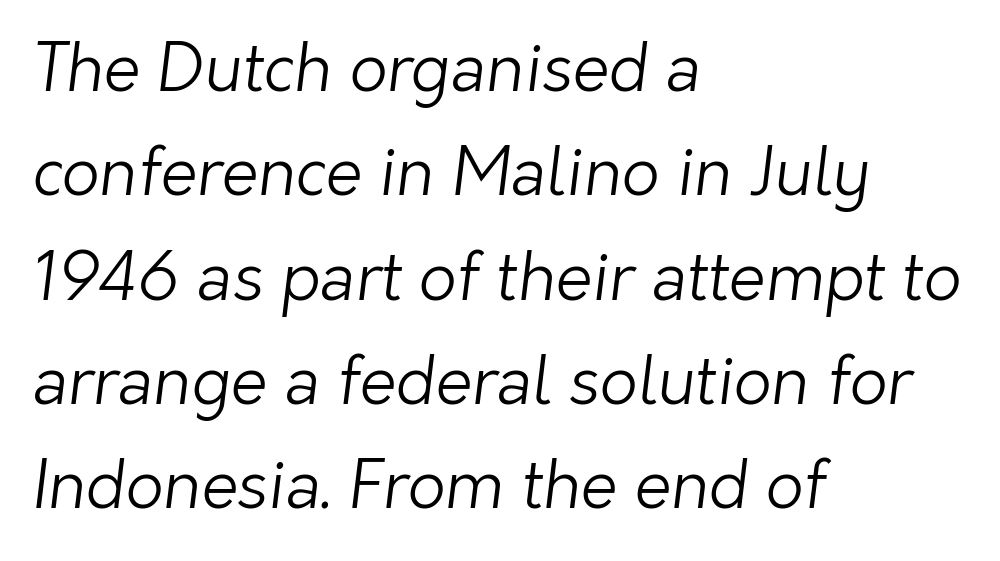
{"serif": "no", "bold": "no", "weight": "light", "width": "normal", "stroke_contrast": "low", "x_height": "medium", "monospaced": "no", "underline": "no", "align": "left", "line_spacing": "normal", "line_spacing_ratio": 1.58, "letter_spacing": "normal", "letter_spacing_em": 0.0, "glyph_px": 66}
